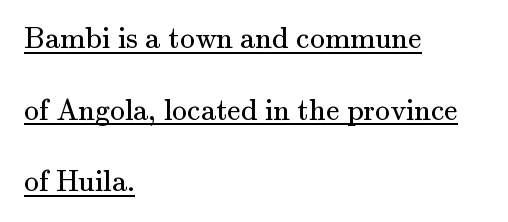
You can tell from the footed stems that serif type was used. Caption: standard tracking, unaltered. The designer dialed line spacing up above the default. Character widths vary here, with narrow letters taking less room than wide ones. The letters stand upright; this is a roman face.
